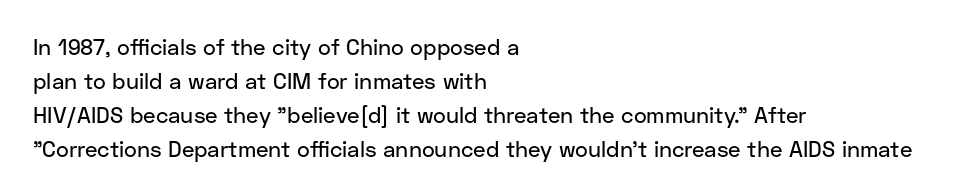
Students, observe: this is what conventionally led text looks like. This sample uses an upright cut, with every glyph sitting square on the baseline. A clean baseline with only descenders dipping below it. Each word holds together tightly as a unit, with standard inter-letter gaps.
